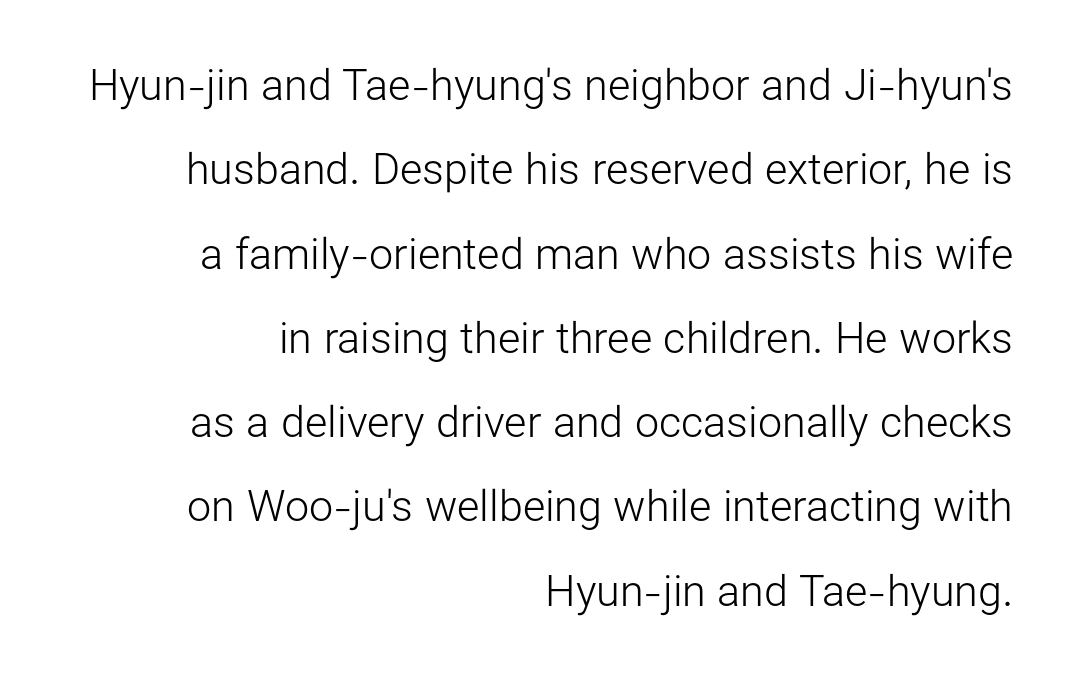
The image shows 43 px light sans-serif type, upright; set right-aligned, loose line spacing (1.96x), normal letter spacing, not underlined; low stroke contrast and a medium x-height.
